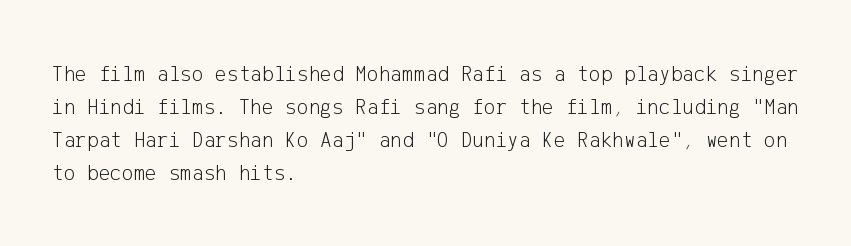
{"italic": "no", "bold": "no", "underline": "no", "align": "left", "line_spacing": "normal", "line_spacing_ratio": 1.5, "letter_spacing": "normal", "letter_spacing_em": 0.0, "glyph_px": 22}
